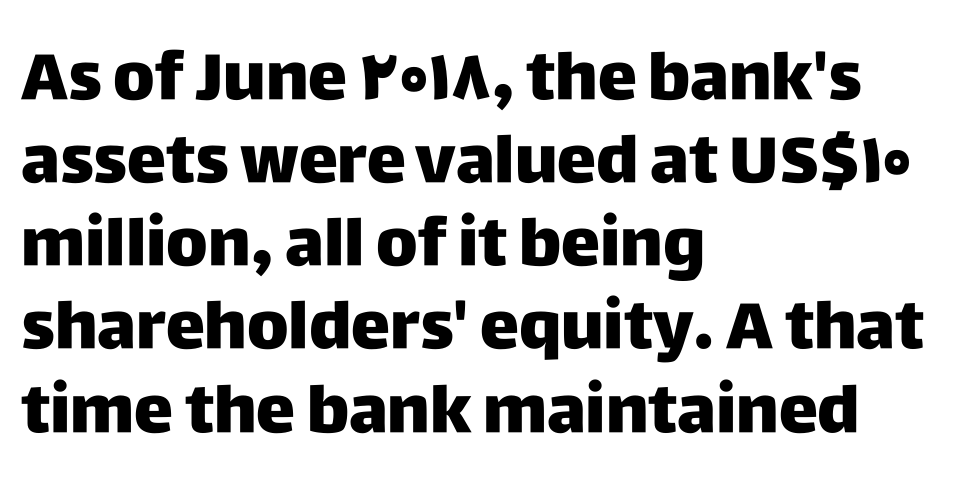
{"serif": "no", "italic": "no", "width": "normal", "stroke_contrast": "low", "x_height": "large", "monospaced": "no", "underline": "no", "align": "left", "line_spacing": "normal", "line_spacing_ratio": 1.26, "letter_spacing": "normal", "letter_spacing_em": 0.0, "glyph_px": 66}
